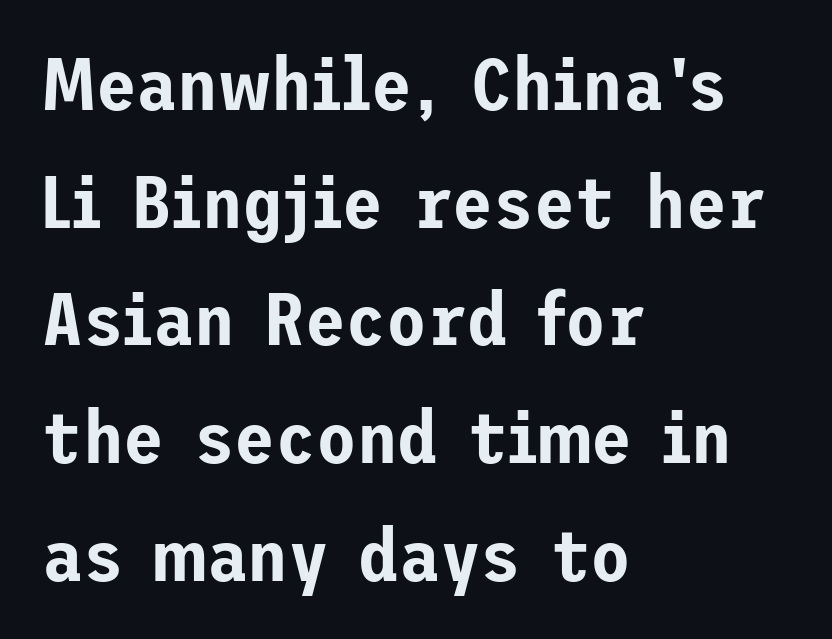
Line starts are locked; line ends wander. A typesetter would call this zero additional tracking. The type sits square on the baseline with zero lean. The vertical gap from one line to the next is medium. The glyphs are unaccompanied by any horizontal stroke below them. Nothing sits at the stroke ends, so this counts as sans-serif.
